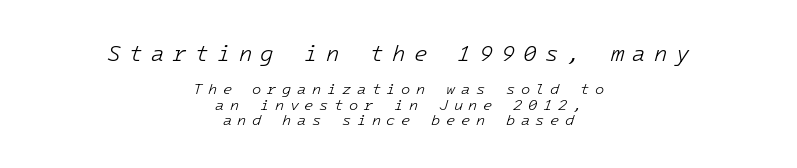
{"italic": "yes", "lean": "right", "slant_degrees": 16, "bold": "no", "underline": "no", "align": "center", "line_spacing": "tight", "line_spacing_ratio": 1.03, "letter_spacing": "wide", "letter_spacing_em": 0.38, "larger_block": "first", "size_ratio": 1.47, "glyph_px": 22}
